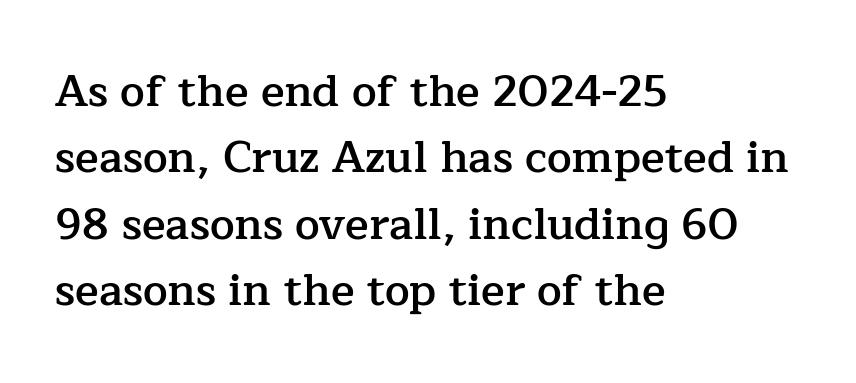
{"serif": "yes", "italic": "no", "bold": "semi", "weight": "semibold", "width": "normal", "stroke_contrast": "low", "x_height": "medium", "monospaced": "no", "underline": "no", "align": "left", "line_spacing": "normal", "line_spacing_ratio": 1.51, "letter_spacing": "normal", "letter_spacing_em": 0.0, "glyph_px": 44}
